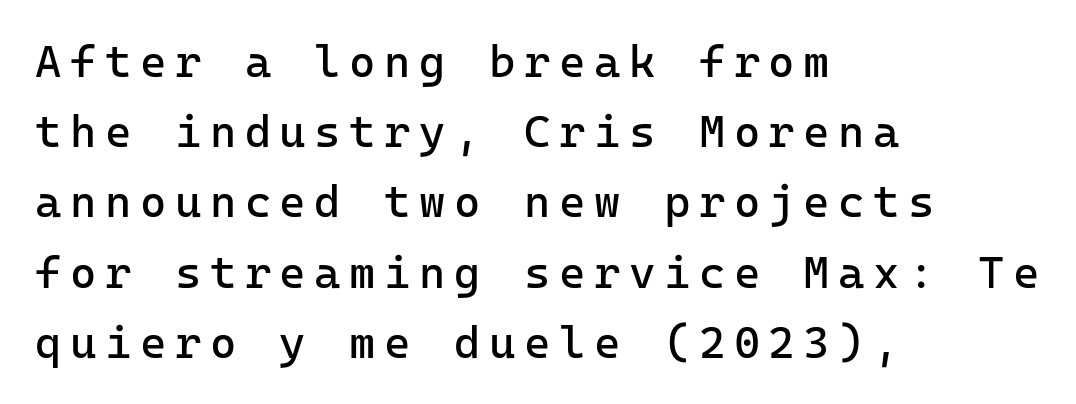
Looks like terminal output: every glyph gets an equal slot. Short and long lines alike share a common starting point at left. Nope, no serifs anywhere on these letters. The string is rendered with underlining switched off.
